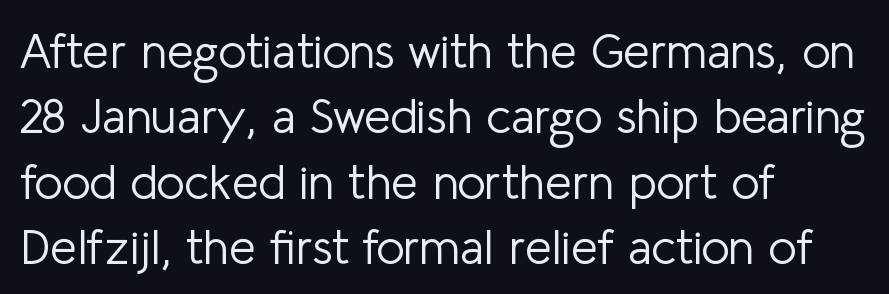
{"serif": "no", "italic": "no", "bold": "no", "weight": "light", "width": "normal", "stroke_contrast": "low", "x_height": "medium", "monospaced": "no", "underline": "no", "align": "left", "line_spacing": "normal", "line_spacing_ratio": 1.36, "letter_spacing": "normal", "letter_spacing_em": 0.0, "glyph_px": 48}
